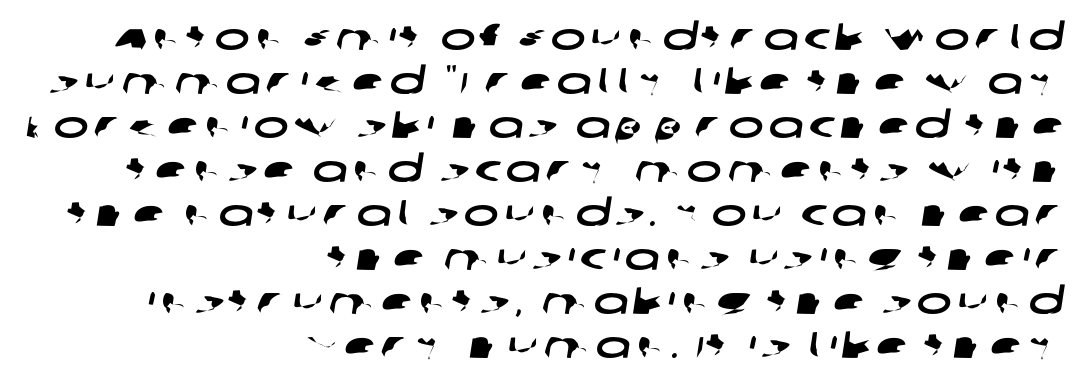
Any mark beneath the type? The region is blank. Is this a fixed-width face? No — the glyphs have proportional, varying widths. These lines are composed in type without serifs. Every row of glyphs terminates at an identical x-position on the right.
